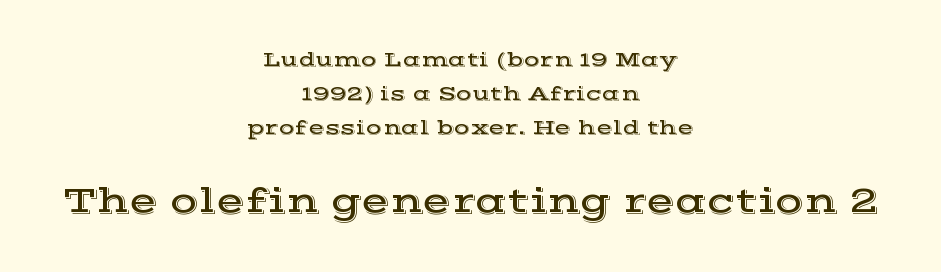
{"serif": "yes", "italic": "no", "width": "wide", "x_height": "medium", "monospaced": "no", "underline": "no", "align": "center", "line_spacing": "normal", "line_spacing_ratio": 1.63, "letter_spacing": "normal", "letter_spacing_em": 0.0, "larger_block": "second", "size_ratio": 1.76, "glyph_px": 37}
